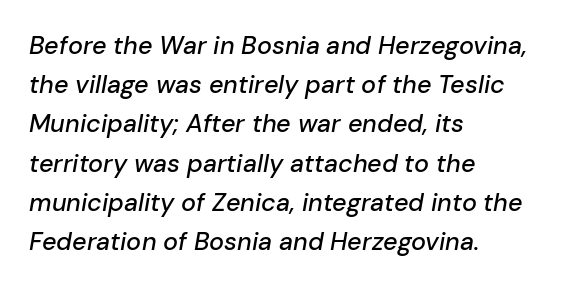
Q: Is the text italic (slanted)? A: Yes, it leans right by about 10 degrees.
Q: Is the text underlined? A: No.
Q: How is the paragraph aligned? A: Left-aligned.
Q: Is the spacing between letters normal or unusually wide? A: Normal.
Q: Is the spacing between lines tight, normal or loose? A: Normal.
